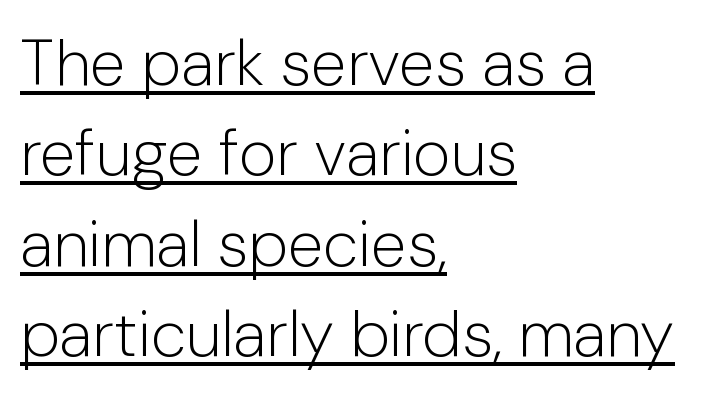
{"serif": "no", "italic": "no", "bold": "no", "weight": "light", "width": "normal", "stroke_contrast": "low", "x_height": "medium", "monospaced": "no", "underline": "yes", "align": "left", "line_spacing": "normal", "line_spacing_ratio": 1.39, "letter_spacing": "normal", "letter_spacing_em": 0.0, "glyph_px": 65}
